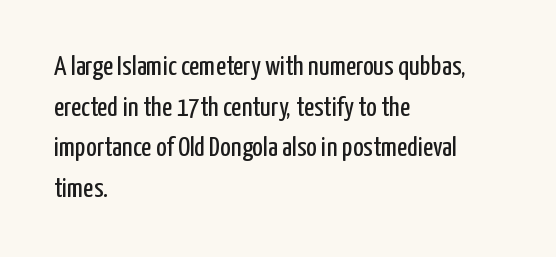
{"serif": "no", "italic": "no", "bold": "no", "weight": "regular", "width": "condensed", "stroke_contrast": "low", "x_height": "medium", "monospaced": "no", "underline": "no", "align": "left", "line_spacing": "normal", "line_spacing_ratio": 1.45, "letter_spacing": "normal", "letter_spacing_em": 0.0, "glyph_px": 28}
